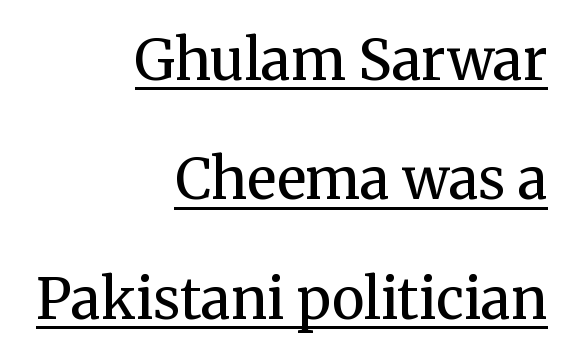
This rendering features underlined lettering. This sample uses an upright cut, with every glyph sitting square on the baseline. The glyphs in this specimen are seriffed. These lines are rendered in a variable-pitch font.
